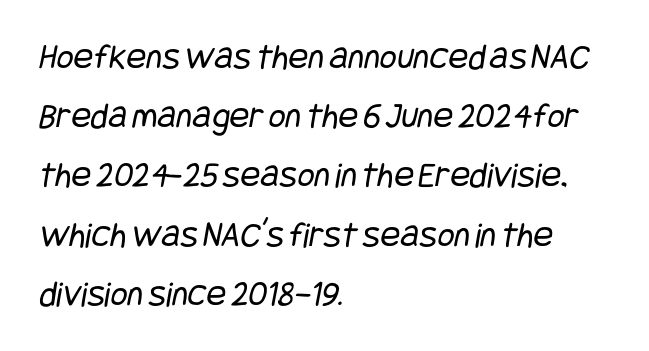
The strip under each line holds only bare page. This sample is left-justified, so line endings fall wherever the words run out. Compared with typical paragraphs, the rows here are spaced about the same. Letterform terminals end flat and unadorned throughout the passage. Words appear dense and cohesive because spacing is normal.
